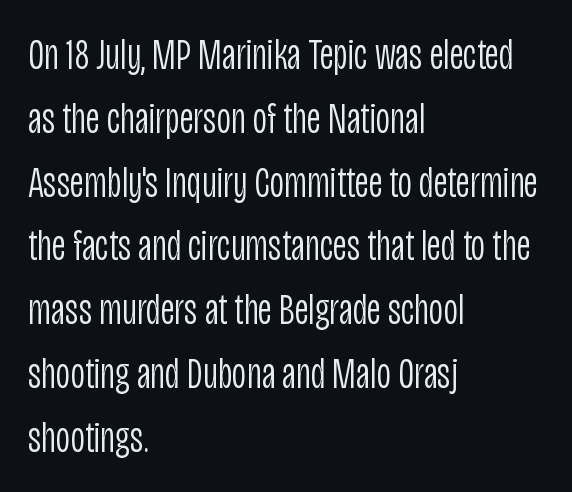
{"serif": "no", "italic": "no", "bold": "no", "weight": "light", "width": "condensed", "stroke_contrast": "low", "x_height": "large", "monospaced": "no", "underline": "no", "align": "left", "line_spacing": "normal", "line_spacing_ratio": 1.45, "letter_spacing": "normal", "letter_spacing_em": 0.0, "glyph_px": 44}
